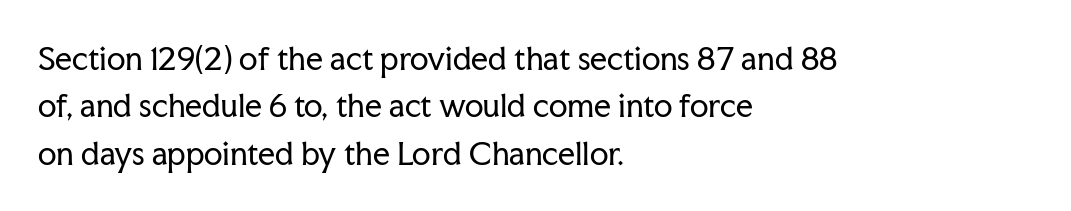
{"serif": "yes", "italic": "no", "bold": "no", "weight": "regular", "width": "normal", "stroke_contrast": "low", "x_height": "medium", "monospaced": "no", "underline": "no", "align": "left", "line_spacing": "normal", "line_spacing_ratio": 1.58, "letter_spacing": "normal", "letter_spacing_em": 0.0, "glyph_px": 30}
